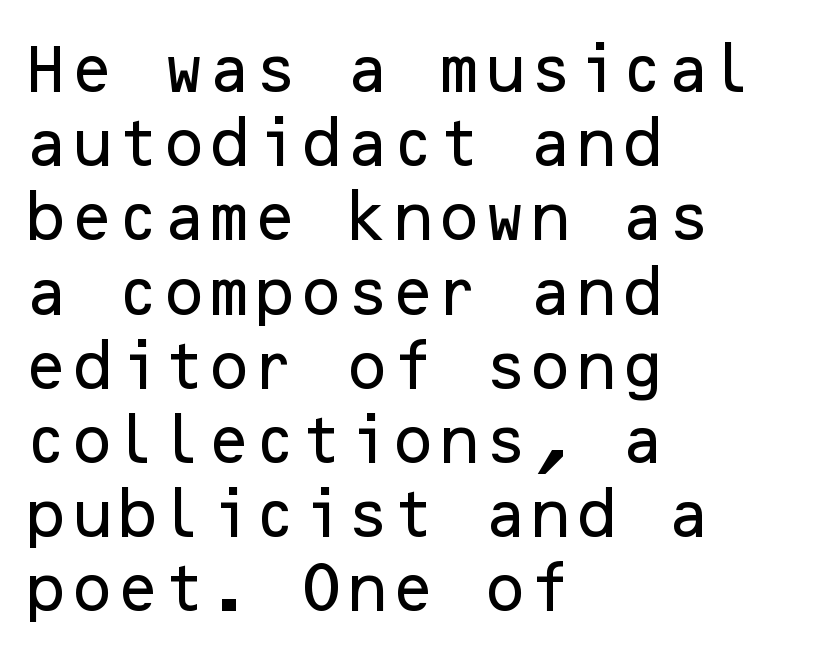
The image shows 53 px sans-serif type, upright; set left-aligned, normal line spacing (1.4x), normal letter spacing, not underlined; low stroke contrast and a medium x-height.
